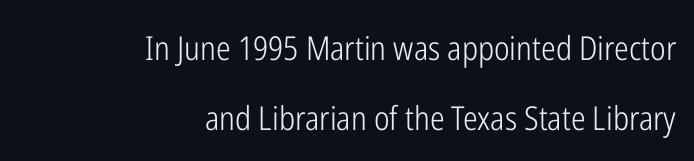
Q: Is the text bold? A: No.
Q: Is the text italic (slanted)? A: No, it is upright.
Q: Is the typeface a serif or a sans-serif typeface? A: Sans-serif.
Q: Is the text underlined? A: No.
Q: How is the paragraph aligned? A: Right-aligned.
Q: Is the spacing between letters normal or unusually wide? A: Normal.
Q: Is the spacing between lines tight, normal or loose? A: Loose.
Q: Width (condensed, normal, or wide)? A: Condensed.
Q: Stroke contrast? A: Low.
Q: x-height? A: Medium.
Q: Monospaced? A: No.
